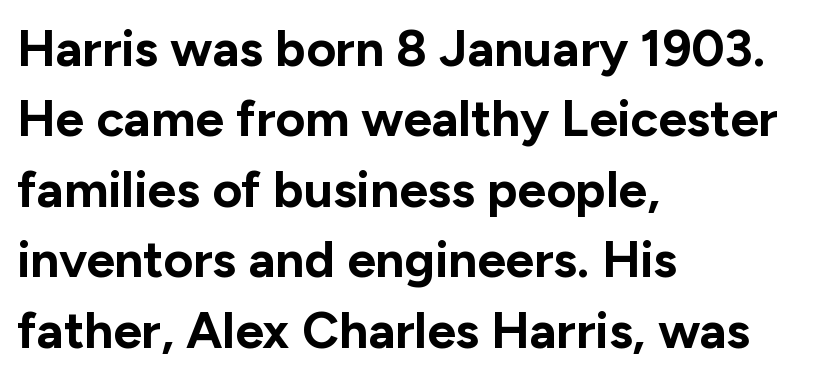
Q: Is the text bold? A: Yes.
Q: Is the text italic (slanted)? A: No, it is upright.
Q: Is the typeface a serif or a sans-serif typeface? A: Sans-serif.
Q: Is the text underlined? A: No.
Q: How is the paragraph aligned? A: Left-aligned.
Q: Is the spacing between letters normal or unusually wide? A: Normal.
Q: Is the spacing between lines tight, normal or loose? A: Normal.
Q: Width (condensed, normal, or wide)? A: Normal.
Q: Stroke contrast? A: Low.
Q: x-height? A: Medium.
Q: Monospaced? A: No.
